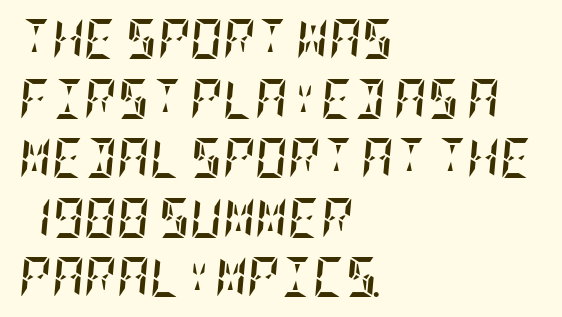
The image shows 40 px semibold, condensed type, italic (leaning right); set left-aligned, normal line spacing (1.49x), normal letter spacing, not underlined; low stroke contrast and a large x-height.
